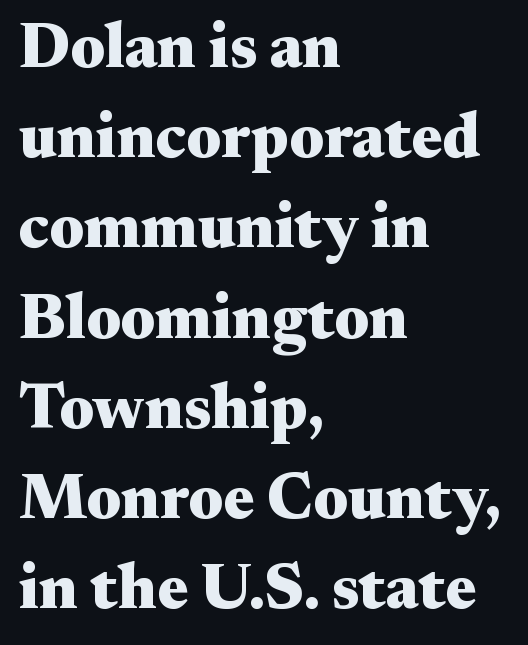
The image shows 64 px heavy, wide serif type, upright; set left-aligned, normal line spacing (1.41x), normal letter spacing, not underlined; medium stroke contrast and a small x-height.
